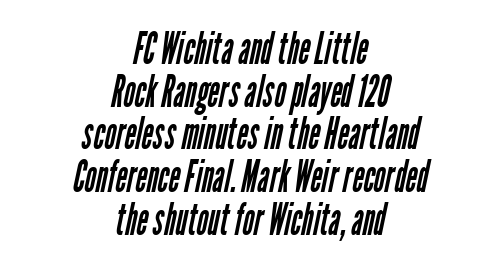
Do the characters align in a grid? No, the font is proportional. A light-to-regular cut is what we see here. Very little white space separates one row of letters from the next. Teacher's note: observe the equal gaps on both sides — that is centered alignment. These lines keep a tight, regular rhythm from letter to letter. Unlike a traditional serif, this face leaves its strokes unadorned.
